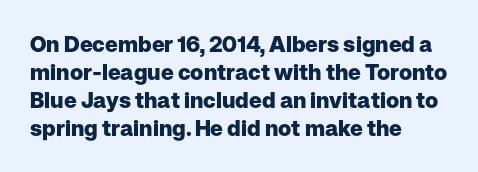
{"italic": "no", "bold": "yes", "underline": "no", "align": "left", "line_spacing": "normal", "line_spacing_ratio": 1.27, "letter_spacing": "normal", "letter_spacing_em": 0.0, "glyph_px": 22}
